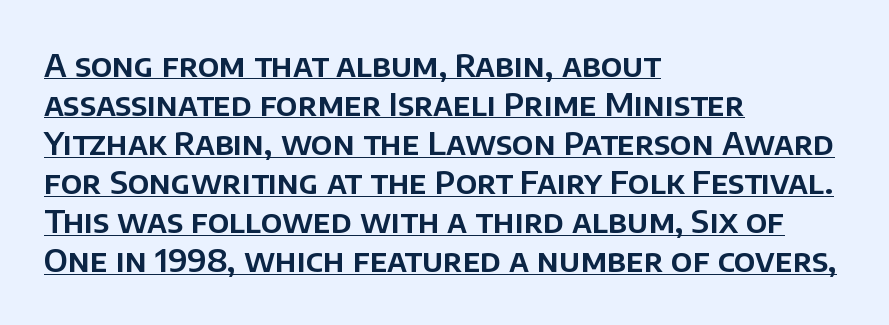
The image shows 32 px sans-serif type, upright; set left-aligned, line spacing 1.22x, normal letter spacing, underlined; low stroke contrast and a large x-height.
